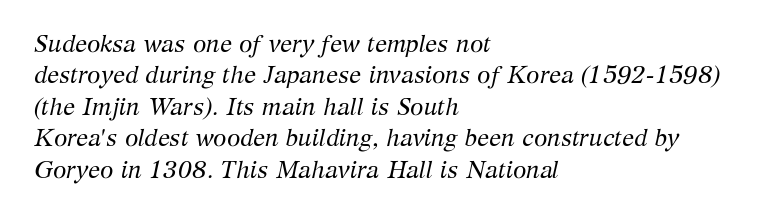
The image shows 24 px text type, italic (leaning right); set left-aligned, normal line spacing (1.31x), normal letter spacing, not underlined.
